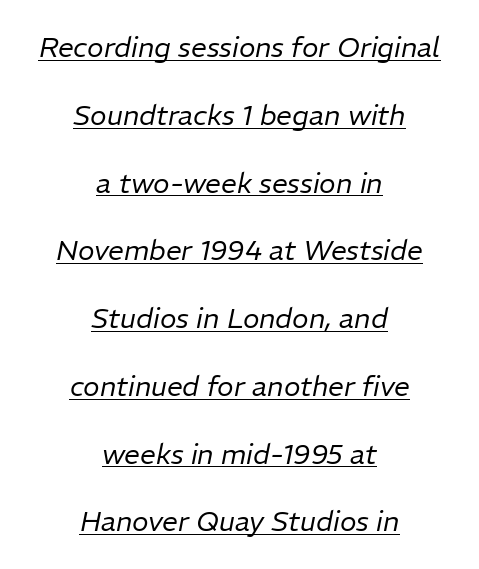
The image shows 28 px regular-weight type, italic (leaning right); set centered, loose line spacing (2.42x), normal letter spacing, underlined; low stroke contrast and a medium x-height.
